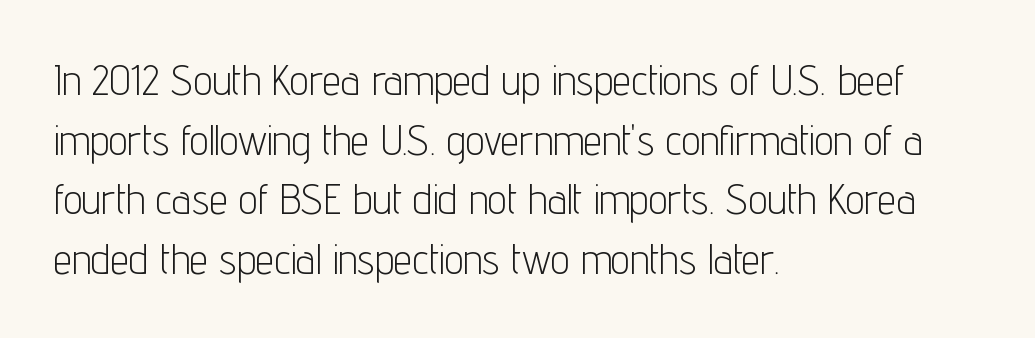
Q: Is the text bold? A: No.
Q: Is the text italic (slanted)? A: No, it is upright.
Q: Is the typeface a serif or a sans-serif typeface? A: Sans-serif.
Q: Is the text underlined? A: No.
Q: How is the paragraph aligned? A: Left-aligned.
Q: Is the spacing between letters normal or unusually wide? A: Normal.
Q: Is the spacing between lines tight, normal or loose? A: Normal.
Q: Width (condensed, normal, or wide)? A: Condensed.
Q: Stroke contrast? A: Low.
Q: x-height? A: Medium.
Q: Monospaced? A: No.
